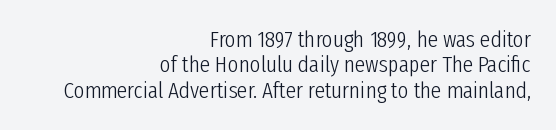
The image shows 23 px text type, upright; set right-aligned, tight line spacing (1.1x), normal letter spacing, not underlined.
